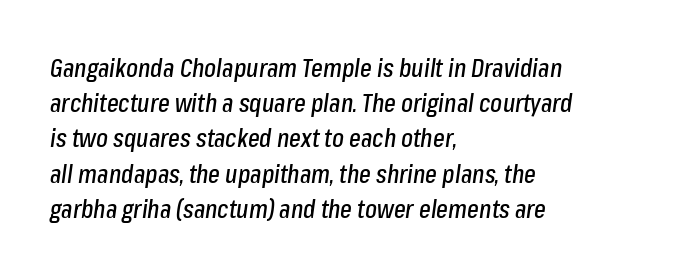
The face used here is rendered with its standard letterfit. The paragraph shown leans on its left margin. Quick note: italic. This block has exactly the height ordinary leading produces. The gap between lines stays unmarked.
